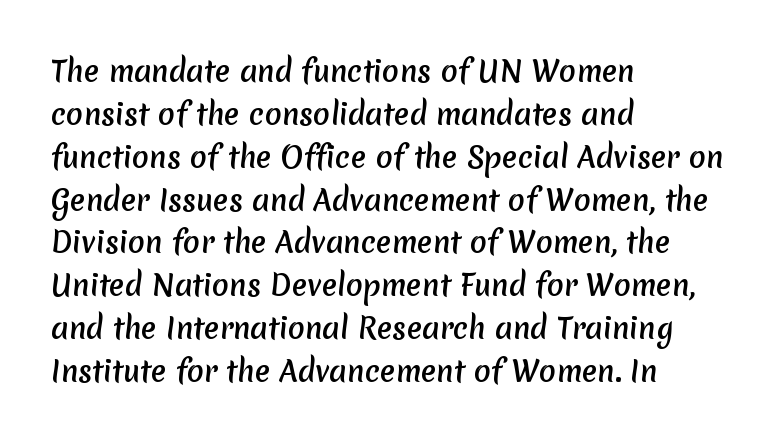
Q: Is the typeface a serif or a sans-serif typeface? A: Sans-serif.
Q: Is the text underlined? A: No.
Q: How is the paragraph aligned? A: Left-aligned.
Q: Is the spacing between letters normal or unusually wide? A: Normal.
Q: Is the spacing between lines tight, normal or loose? A: Normal.
Q: Width (condensed, normal, or wide)? A: Normal.
Q: Stroke contrast? A: Medium.
Q: x-height? A: Medium.
Q: Monospaced? A: No.
